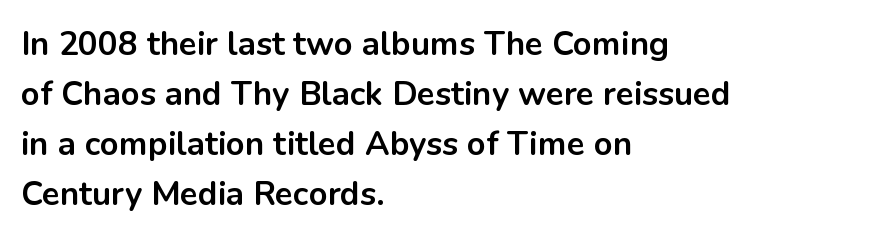
Any mark beneath the type? The region is blank. Posture: upright roman. Caption: standard tracking, unaltered. A typesetter would label this face a sans. Regular leading.
